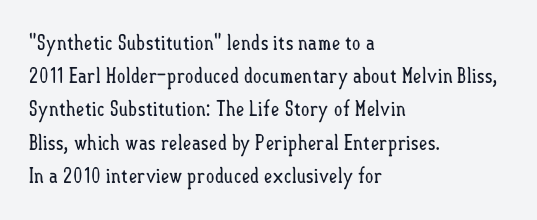
Q: Is the text bold? A: No.
Q: Is the text italic (slanted)? A: No, it is upright.
Q: Is the text underlined? A: No.
Q: How is the paragraph aligned? A: Left-aligned.
Q: Is the spacing between letters normal or unusually wide? A: Normal.
Q: Is the spacing between lines tight, normal or loose? A: Normal.
